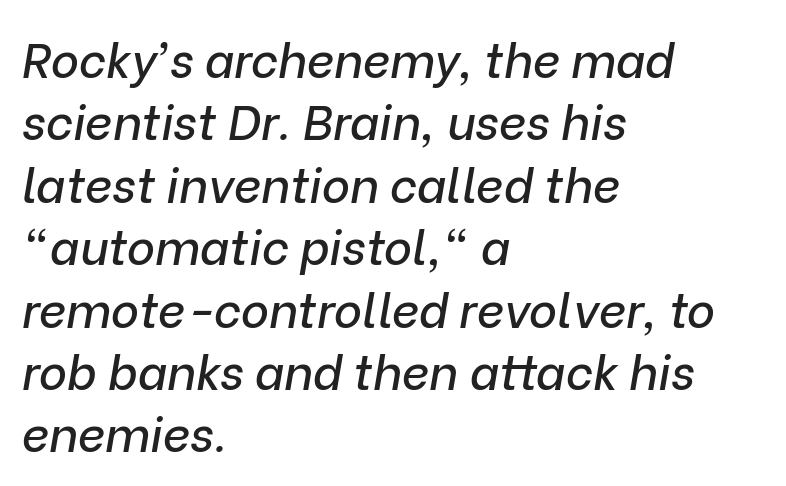
{"italic": "yes", "lean": "right", "slant_degrees": 9, "width": "normal", "stroke_contrast": "low", "x_height": "medium", "monospaced": "no", "underline": "no", "align": "left", "line_spacing": "normal", "line_spacing_ratio": 1.3, "letter_spacing": "normal", "letter_spacing_em": 0.0, "glyph_px": 48}
